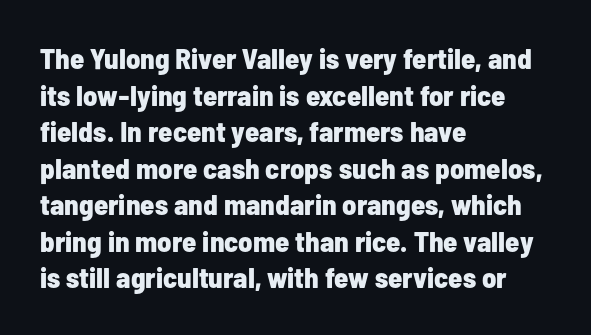
{"serif": "no", "italic": "no", "bold": "yes", "weight": "bold", "width": "condensed", "stroke_contrast": "low", "x_height": "medium", "monospaced": "no", "underline": "no", "align": "left", "line_spacing": "normal", "line_spacing_ratio": 1.26, "letter_spacing": "normal", "letter_spacing_em": 0.0, "glyph_px": 29}
